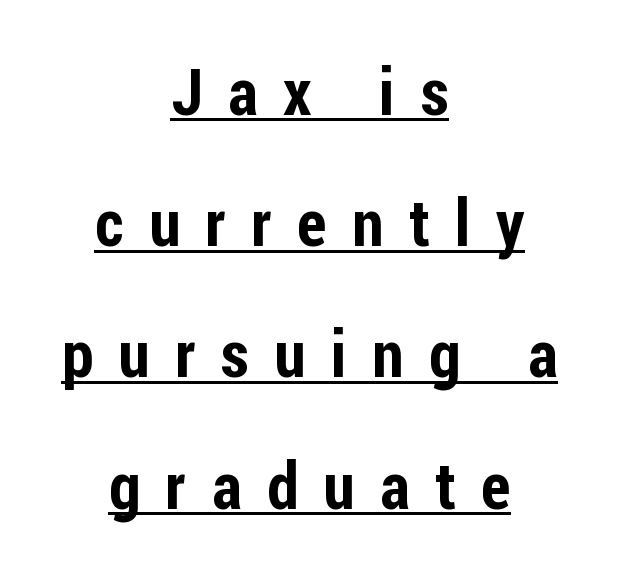
The image shows 64 px condensed sans-serif type, upright; set centered, loose line spacing (2.05x), unusually wide letter spacing (+0.4 em), underlined; low stroke contrast and a medium x-height.
